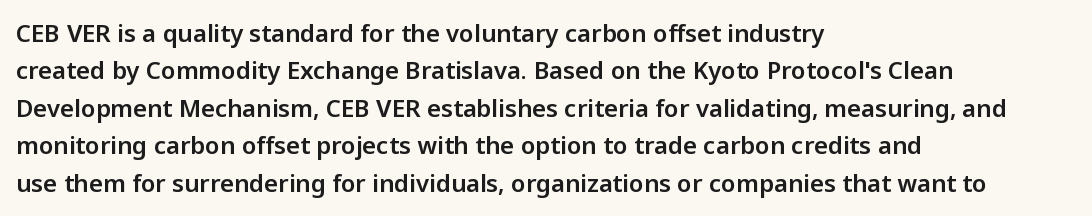
Q: Is the text italic (slanted)? A: No, it is upright.
Q: Is the text underlined? A: No.
Q: How is the paragraph aligned? A: Left-aligned.
Q: Is the spacing between letters normal or unusually wide? A: Normal.
Q: Is the spacing between lines tight, normal or loose? A: Normal.
